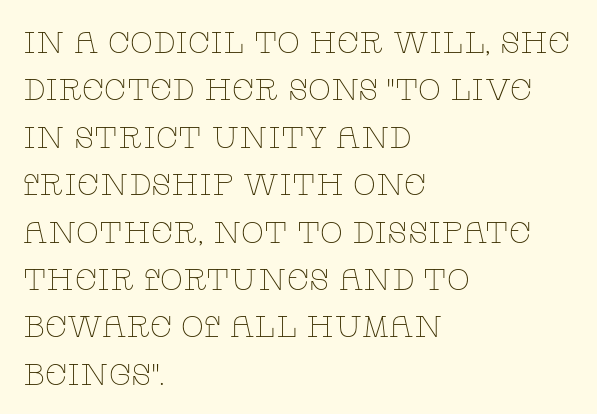
Q: Is the text bold? A: No.
Q: Is the text italic (slanted)? A: No, it is upright.
Q: Is the typeface a serif or a sans-serif typeface? A: Serif.
Q: Is the text underlined? A: No.
Q: How is the paragraph aligned? A: Left-aligned.
Q: Is the spacing between letters normal or unusually wide? A: Normal.
Q: Is the spacing between lines tight, normal or loose? A: Normal.
Q: Width (condensed, normal, or wide)? A: Wide.
Q: Stroke contrast? A: Low.
Q: x-height? A: Large.
Q: Monospaced? A: No.
